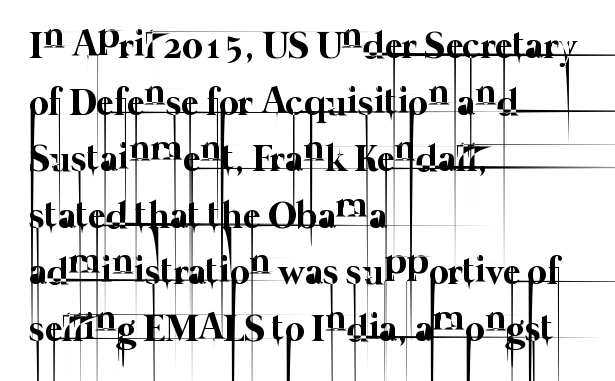
Q: Is the text bold? A: No.
Q: Is the text underlined? A: No.
Q: How is the paragraph aligned? A: Left-aligned.
Q: Is the spacing between letters normal or unusually wide? A: Normal.
Q: Is the spacing between lines tight, normal or loose? A: Normal.
Q: Width (condensed, normal, or wide)? A: Normal.
Q: Stroke contrast? A: Low.
Q: x-height? A: Medium.
Q: Monospaced? A: No.
